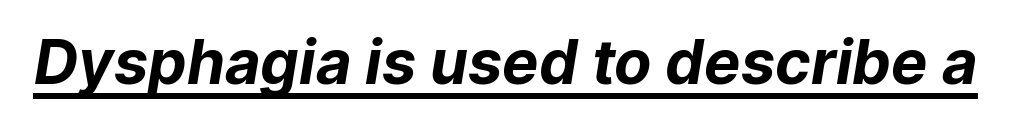
Q: Is the text bold? A: Yes.
Q: Is the typeface a serif or a sans-serif typeface? A: Sans-serif.
Q: Is the text underlined? A: Yes.
Q: Is the spacing between letters normal or unusually wide? A: Normal.
Q: Width (condensed, normal, or wide)? A: Normal.
Q: Stroke contrast? A: Low.
Q: x-height? A: Medium.
Q: Monospaced? A: No.
